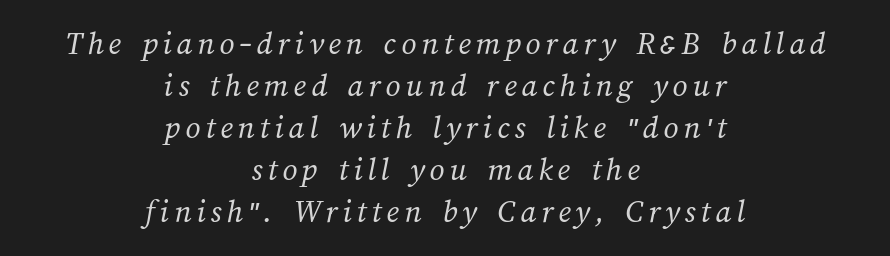
{"bold": "no", "weight": "regular", "width": "normal", "stroke_contrast": "medium", "x_height": "medium", "monospaced": "no", "underline": "no", "align": "center", "line_spacing": "normal", "line_spacing_ratio": 1.27, "glyph_px": 33}
